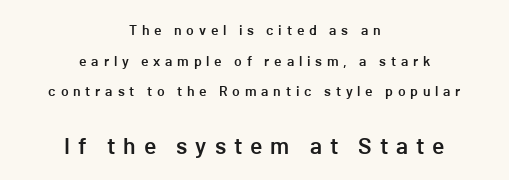
{"italic": "no", "bold": "semi", "underline": "no", "align": "center", "line_spacing": "loose", "line_spacing_ratio": 2.18, "letter_spacing": "wide", "letter_spacing_em": 0.34, "larger_block": "second", "size_ratio": 1.64, "glyph_px": 23}
